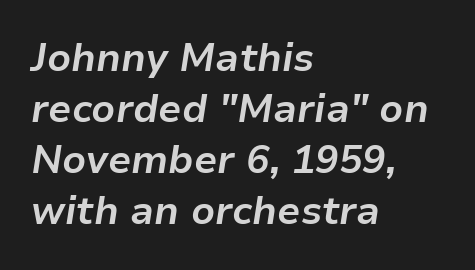
On the weight axis this lands at bold, roughly 700. Compared with ordinary roman type, these characters are visibly tilted. Has an underline been added? It has not. The gaps between neighbouring characters are ordinary and unremarkable.
